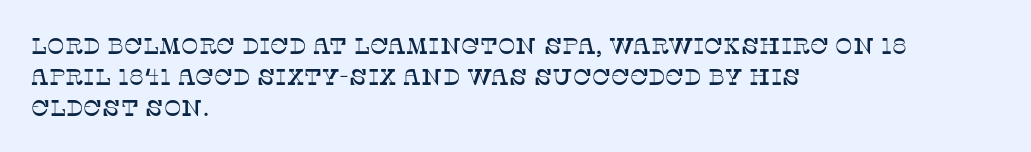
The image shows 23 px text type, upright; set left-aligned, normal line spacing (1.34x), normal letter spacing, not underlined.
